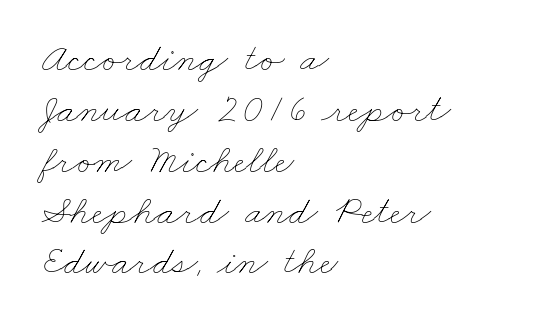
Q: Is the text bold? A: No.
Q: Is the text underlined? A: No.
Q: How is the paragraph aligned? A: Left-aligned.
Q: Is the spacing between letters normal or unusually wide? A: Normal.
Q: Width (condensed, normal, or wide)? A: Wide.
Q: Stroke contrast? A: Low.
Q: x-height? A: Small.
Q: Monospaced? A: No.
